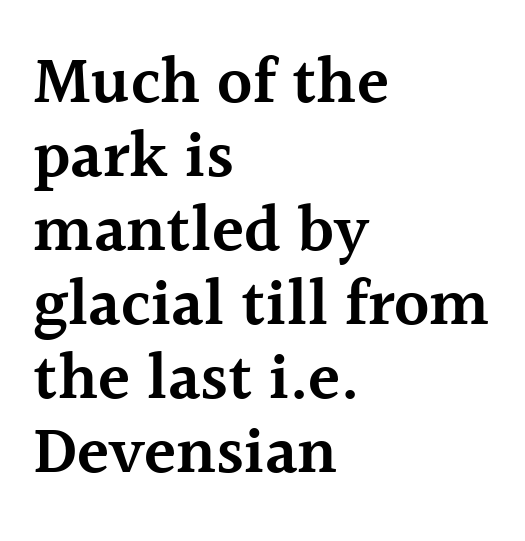
{"serif": "yes", "italic": "no", "bold": "semi", "weight": "semibold", "width": "normal", "x_height": "medium", "monospaced": "no", "underline": "no", "align": "left", "line_spacing": "tight", "line_spacing_ratio": 1.12, "letter_spacing": "normal", "letter_spacing_em": 0.0, "glyph_px": 66}
